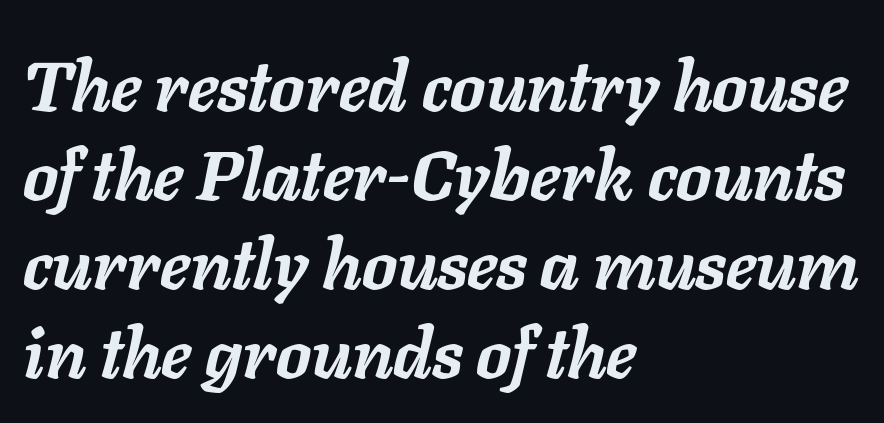
The image shows 70 px semibold type, italic (leaning right); set left-aligned, normal line spacing (1.27x), normal letter spacing, not underlined; low stroke contrast and a medium x-height.
